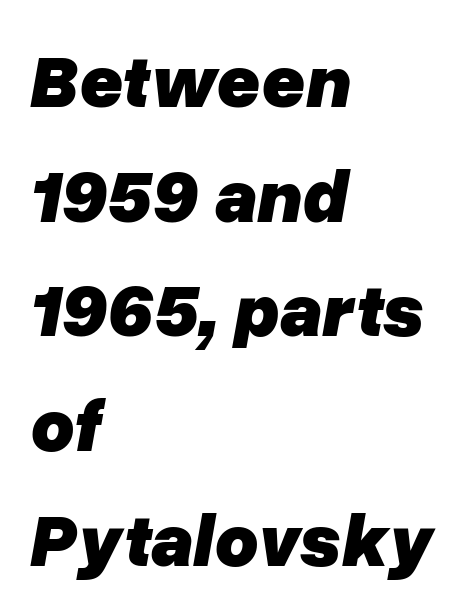
Q: Is the text bold? A: Yes.
Q: Is the text italic (slanted)? A: Yes, it leans right by about 10 degrees.
Q: Is the text underlined? A: No.
Q: How is the paragraph aligned? A: Left-aligned.
Q: Is the spacing between letters normal or unusually wide? A: Normal.
Q: Is the spacing between lines tight, normal or loose? A: Normal.
Q: Width (condensed, normal, or wide)? A: Normal.
Q: Stroke contrast? A: Low.
Q: x-height? A: Medium.
Q: Monospaced? A: No.
